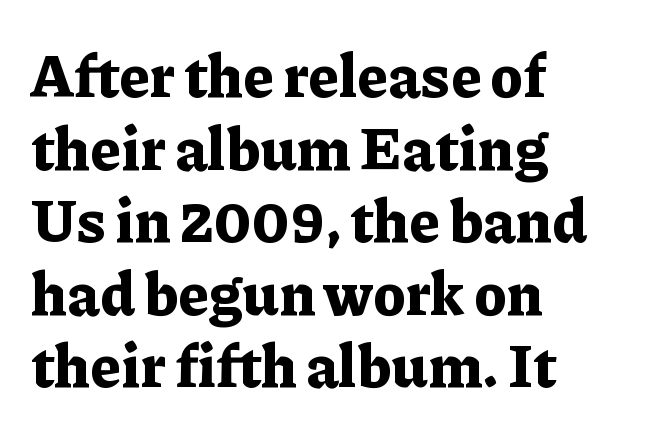
Glance below the letters and you will spot only blank space. The passage shown has conventional tracking throughout. I'd call this a serif setting — the letters wear small feet. The compositor pushed each line to the left boundary. The sample has been set heavy, in full bold. Think of a printed novel: that variable character pitch is what you see here.
